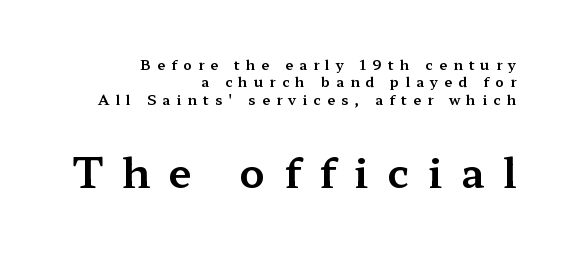
{"serif": "yes", "italic": "no", "width": "wide", "stroke_contrast": "medium", "x_height": "medium", "monospaced": "no", "underline": "no", "align": "right", "line_spacing": "normal", "line_spacing_ratio": 1.25, "letter_spacing": "wide", "letter_spacing_em": 0.44, "larger_block": "second", "size_ratio": 3.0, "glyph_px": 42}
